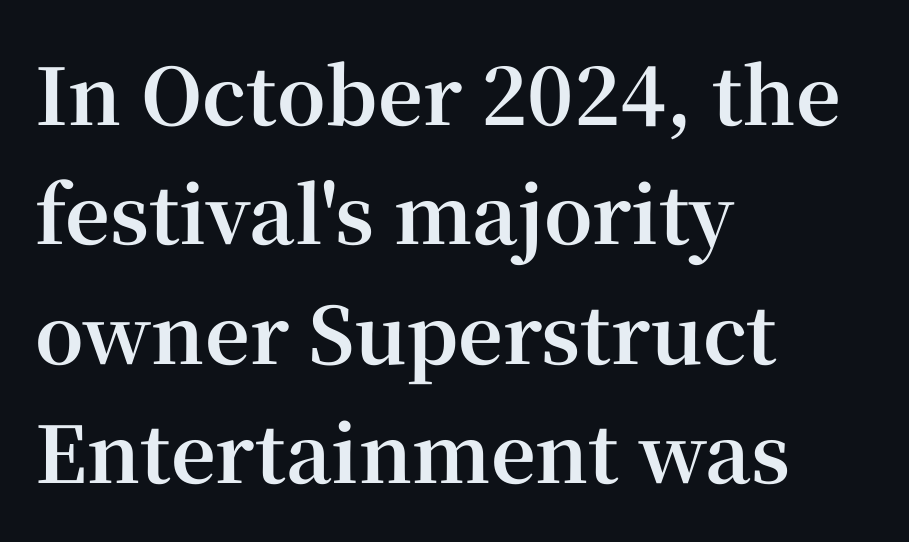
The image shows 78 px bold serif type, upright; set left-aligned, normal line spacing (1.53x), normal letter spacing, not underlined; high stroke contrast and a medium x-height.
